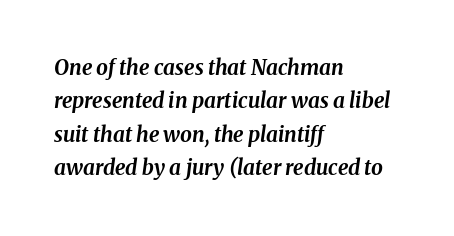
The image shows 21 px bold type, italic (leaning right); set left-aligned, normal line spacing (1.59x), normal letter spacing, not underlined.
